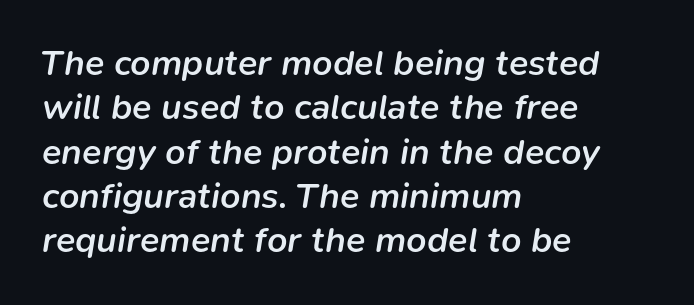
Q: Is the text bold? A: Semi-bold.
Q: Is the text italic (slanted)? A: Yes, it leans right by about 9 degrees.
Q: Is the text underlined? A: No.
Q: How is the paragraph aligned? A: Left-aligned.
Q: Is the spacing between letters normal or unusually wide? A: Normal.
Q: Width (condensed, normal, or wide)? A: Normal.
Q: Stroke contrast? A: Low.
Q: x-height? A: Medium.
Q: Monospaced? A: No.
